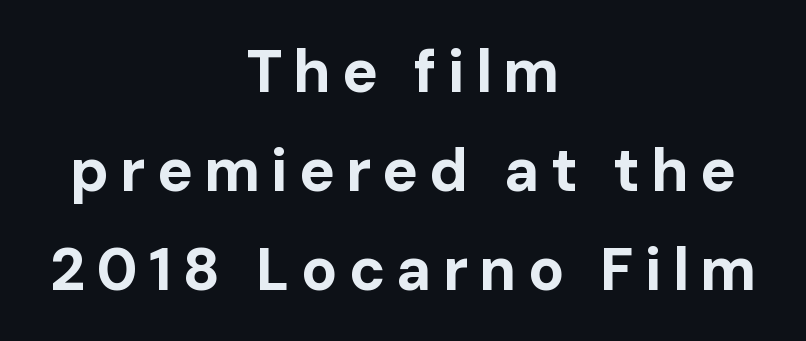
The image shows 60 px bold sans-serif type, upright; set centered, normal line spacing (1.65x), not underlined; low stroke contrast and a medium x-height.
